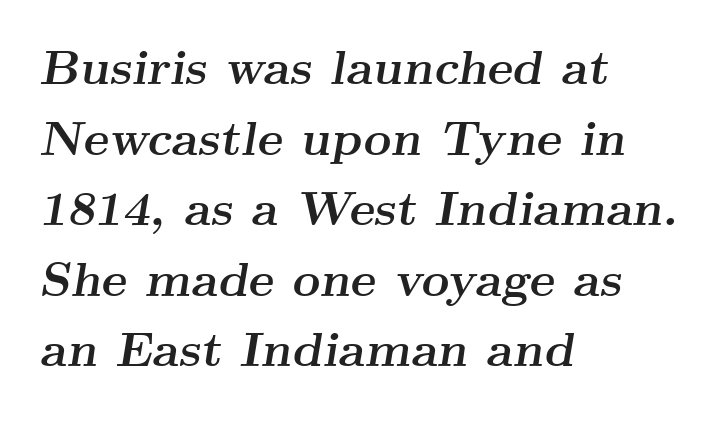
{"serif": "yes", "italic": "yes", "lean": "right", "slant_degrees": 9, "bold": "yes", "weight": "semibold", "width": "wide", "stroke_contrast": "medium", "x_height": "small", "monospaced": "no", "underline": "no", "align": "left", "line_spacing": "normal", "line_spacing_ratio": 1.47, "letter_spacing": "normal", "letter_spacing_em": 0.0, "glyph_px": 48}
